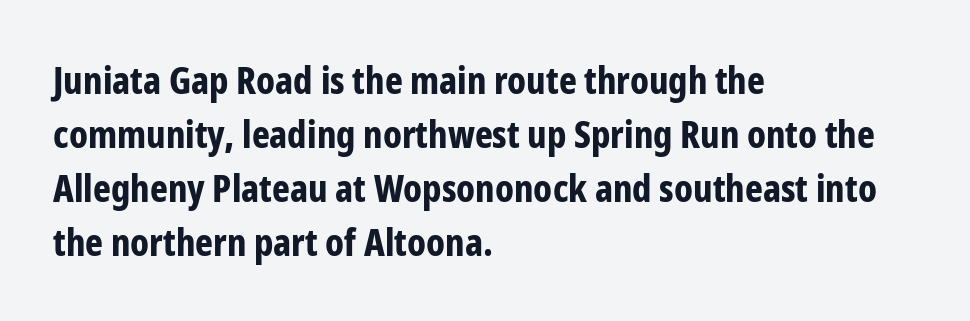
The image shows 38 px bold, condensed sans-serif type, upright; set left-aligned, normal line spacing (1.42x), normal letter spacing, not underlined; low stroke contrast and a medium x-height.
